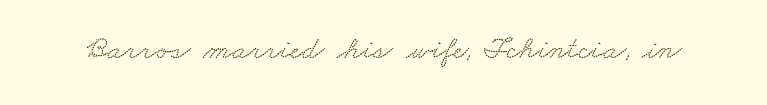
The letters sit at their default tracking, neither squeezed nor spread. Varying glyph widths throughout — classic text-font behaviour. The baseline area is clear.
